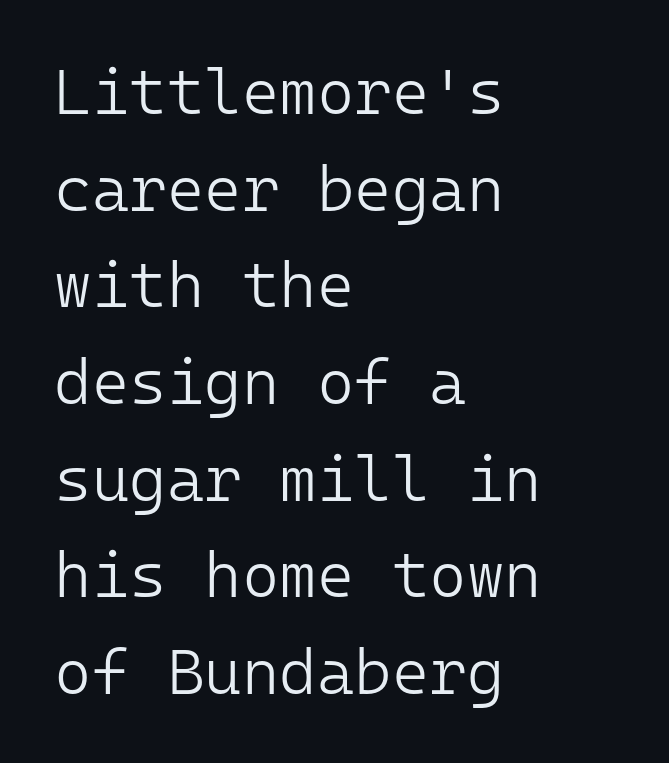
The strip under each line holds only bare page. Is the letter spacing exaggerated? No — it looks like the ordinary default. No feet cap the strokes, marking this as sans-serif type. These lines are rendered in a fixed-pitch font. A typesetter would call this leading conventional body-copy spacing.
